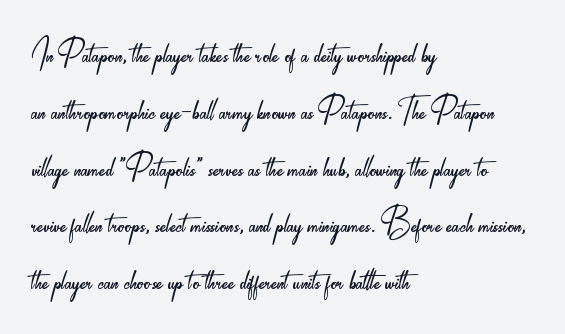
Q: Is the text bold? A: No.
Q: Is the text italic (slanted)? A: Yes.
Q: Is the typeface a serif or a sans-serif typeface? A: Sans-serif.
Q: Is the text underlined? A: No.
Q: How is the paragraph aligned? A: Left-aligned.
Q: Is the spacing between letters normal or unusually wide? A: Normal.
Q: Is the spacing between lines tight, normal or loose? A: Normal.
Q: Width (condensed, normal, or wide)? A: Condensed.
Q: Stroke contrast? A: Low.
Q: x-height? A: Small.
Q: Monospaced? A: No.
